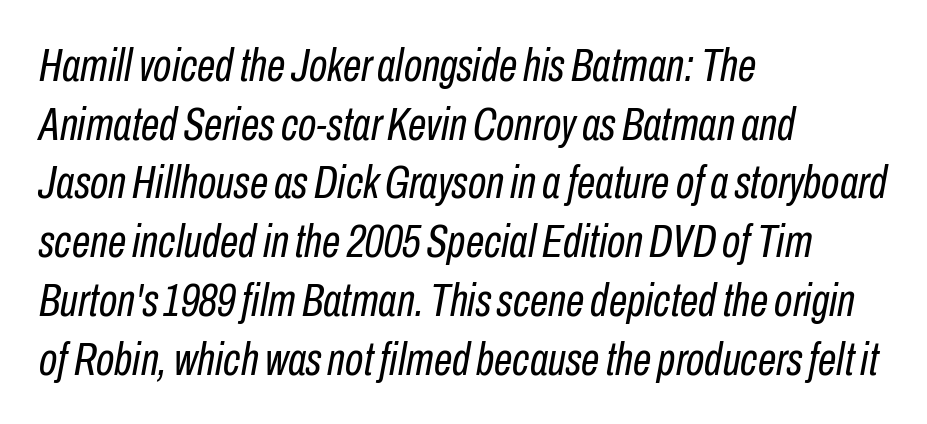
Spacing verdict: proportional, widths tailored to each character. The line texture is even and compact thanks to regular tracking. Is the stroke heavy? The answer is a plain regular-or-lighter. Normally led — the rows are evenly, conventionally spaced. Which margin do the lines hug? The left one — the right edge is uneven. The typography opts for an oblique posture over an upright one.
